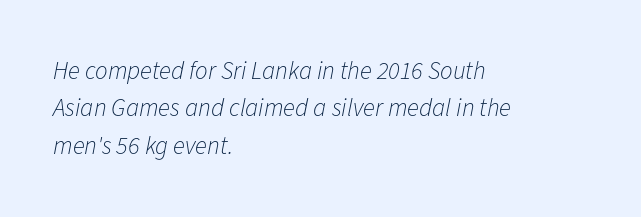
{"italic": "yes", "lean": "right", "slant_degrees": 11, "bold": "no", "underline": "no", "align": "left", "line_spacing": "normal", "line_spacing_ratio": 1.5, "letter_spacing": "normal", "letter_spacing_em": 0.0, "glyph_px": 25}
